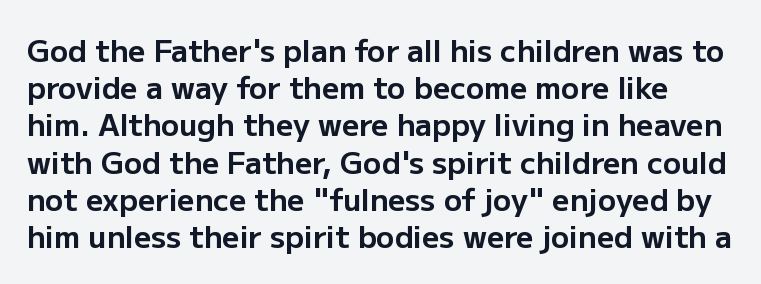
Q: Is the text bold? A: Yes.
Q: Is the text italic (slanted)? A: No, it is upright.
Q: Is the typeface a serif or a sans-serif typeface? A: Sans-serif.
Q: Is the text underlined? A: No.
Q: Is the spacing between letters normal or unusually wide? A: Normal.
Q: Width (condensed, normal, or wide)? A: Normal.
Q: Stroke contrast? A: Low.
Q: x-height? A: Medium.
Q: Monospaced? A: No.
